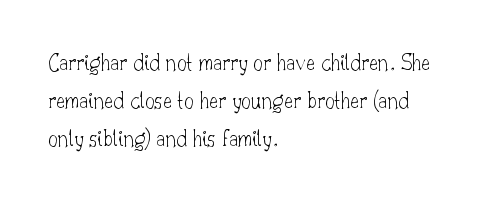
Q: Is the text bold? A: No.
Q: Is the text italic (slanted)? A: No, it is upright.
Q: Is the text underlined? A: No.
Q: How is the paragraph aligned? A: Left-aligned.
Q: Is the spacing between letters normal or unusually wide? A: Normal.
Q: Is the spacing between lines tight, normal or loose? A: Normal.
